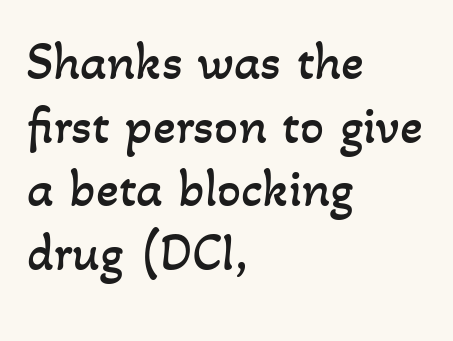
The image shows 53 px regular-weight type; set left-aligned, line spacing 1.2x, normal letter spacing, not underlined; low stroke contrast and a small x-height.
